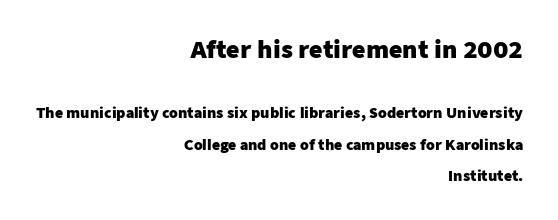
Q: Is the text bold? A: Yes.
Q: Is the text italic (slanted)? A: No, it is upright.
Q: Is the text underlined? A: No.
Q: How is the paragraph aligned? A: Right-aligned.
Q: Is the spacing between letters normal or unusually wide? A: Normal.
Q: Is the spacing between lines tight, normal or loose? A: Loose.
Q: Which block of text is set in a larger size, the first (top) or the second (bottom)? A: The first (top) one.
